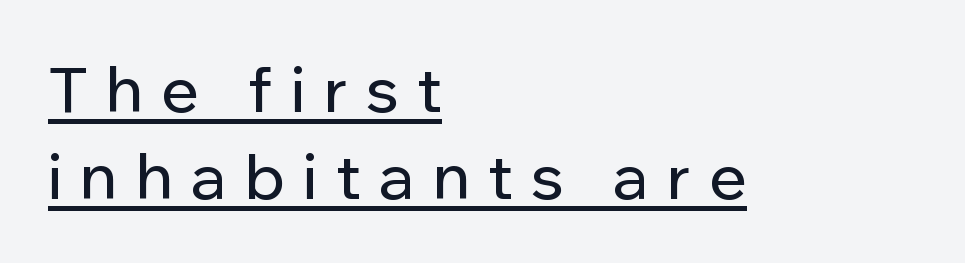
Q: Is the text italic (slanted)? A: No, it is upright.
Q: Is the typeface a serif or a sans-serif typeface? A: Sans-serif.
Q: Is the text underlined? A: Yes.
Q: How is the paragraph aligned? A: Left-aligned.
Q: Is the spacing between letters normal or unusually wide? A: Unusually wide.
Q: Is the spacing between lines tight, normal or loose? A: Normal.
Q: Width (condensed, normal, or wide)? A: Normal.
Q: Stroke contrast? A: Low.
Q: x-height? A: Medium.
Q: Monospaced? A: No.
